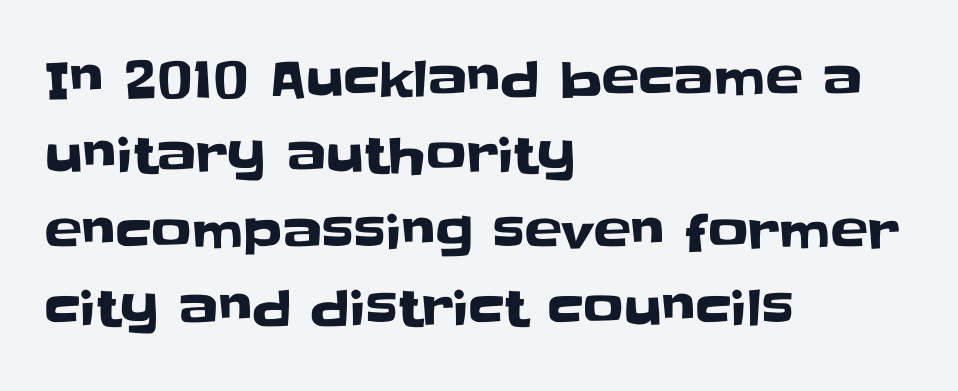
{"serif": "no", "italic": "no", "width": "normal", "stroke_contrast": "low", "x_height": "large", "monospaced": "no", "underline": "no", "align": "left", "line_spacing": "normal", "line_spacing_ratio": 1.53, "letter_spacing": "normal", "letter_spacing_em": 0.0, "glyph_px": 50}
